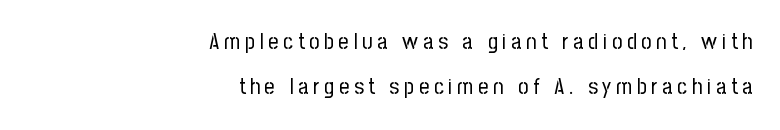
Stems and bowls with no extra thickness — not bold. The strip under each line holds only bare page. Interline gaps are noticeably wide in this sample. The tracking reads as deliberately expanded to a designer's eye. Right-aligned paragraph, ragged on the left.
